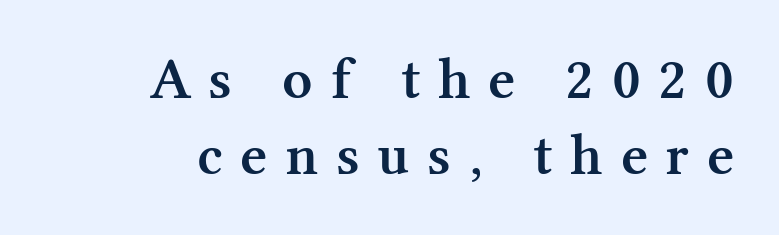
{"serif": "yes", "italic": "no", "bold": "semi", "weight": "semibold", "width": "normal", "stroke_contrast": "medium", "x_height": "medium", "monospaced": "no", "underline": "no", "align": "right", "line_spacing": "normal", "line_spacing_ratio": 1.29, "letter_spacing": "wide", "letter_spacing_em": 0.3, "glyph_px": 59}
